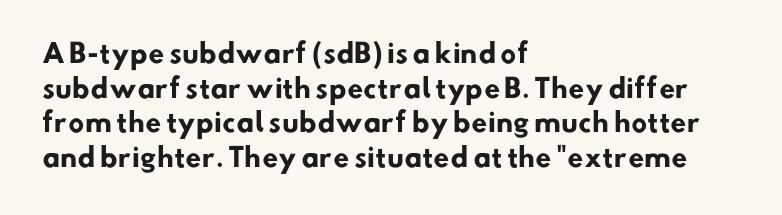
The image shows 26 px bold type; set left-aligned, normal line spacing (1.33x), normal letter spacing, not underlined.
